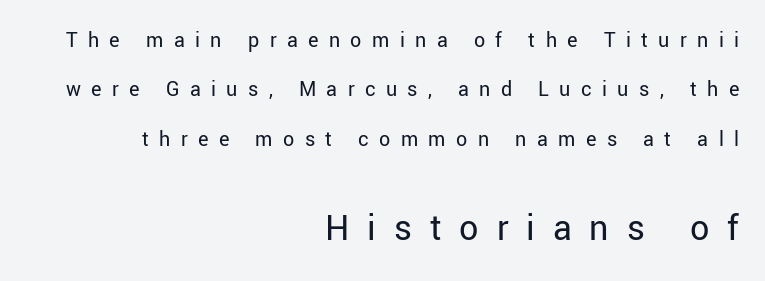
Q: Is the text bold? A: No.
Q: Is the text italic (slanted)? A: No, it is upright.
Q: Is the typeface a serif or a sans-serif typeface? A: Sans-serif.
Q: Is the text underlined? A: No.
Q: How is the paragraph aligned? A: Right-aligned.
Q: Is the spacing between letters normal or unusually wide? A: Unusually wide.
Q: Is the spacing between lines tight, normal or loose? A: Loose.
Q: Which block of text is set in a larger size, the first (top) or the second (bottom)? A: The second (bottom) one.
Q: Width (condensed, normal, or wide)? A: Normal.
Q: Stroke contrast? A: Low.
Q: x-height? A: Medium.
Q: Monospaced? A: No.
